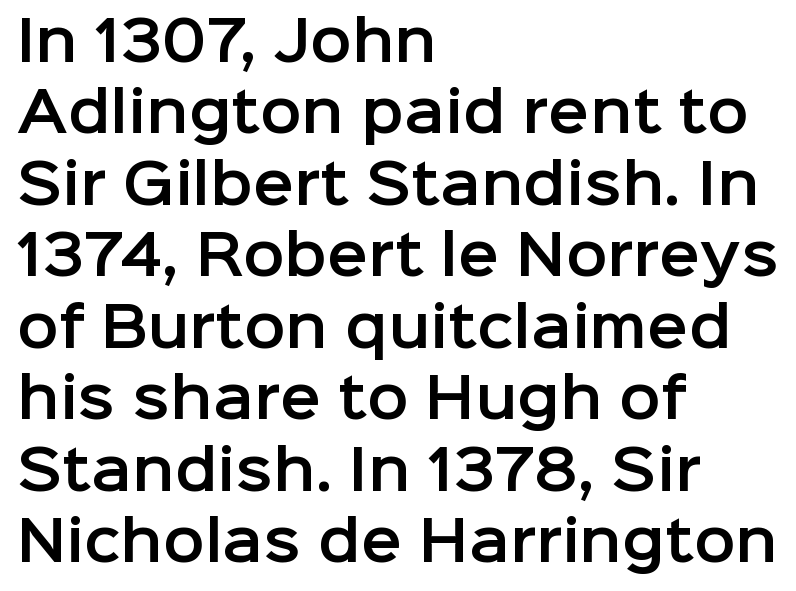
The image shows 55 px sans-serif type, upright; set left-aligned, normal line spacing (1.3x), normal letter spacing, not underlined; low stroke contrast and a medium x-height.
